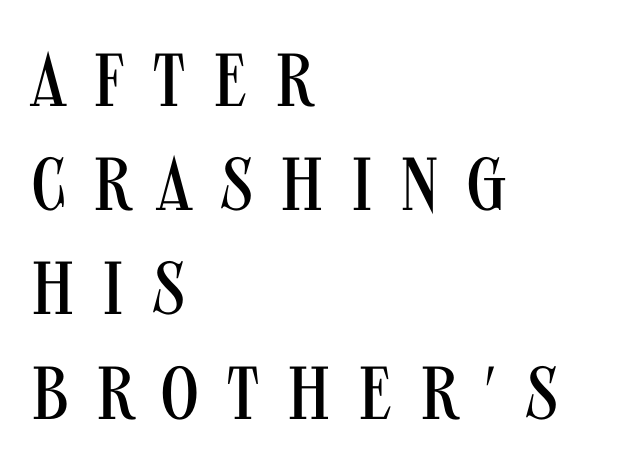
Q: Is the text bold? A: No.
Q: Is the text italic (slanted)? A: No, it is upright.
Q: Is the typeface a serif or a sans-serif typeface? A: Sans-serif.
Q: Is the text underlined? A: No.
Q: How is the paragraph aligned? A: Left-aligned.
Q: Is the spacing between letters normal or unusually wide? A: Unusually wide.
Q: Is the spacing between lines tight, normal or loose? A: Normal.
Q: Width (condensed, normal, or wide)? A: Condensed.
Q: Stroke contrast? A: Medium.
Q: x-height? A: Large.
Q: Monospaced? A: No.
